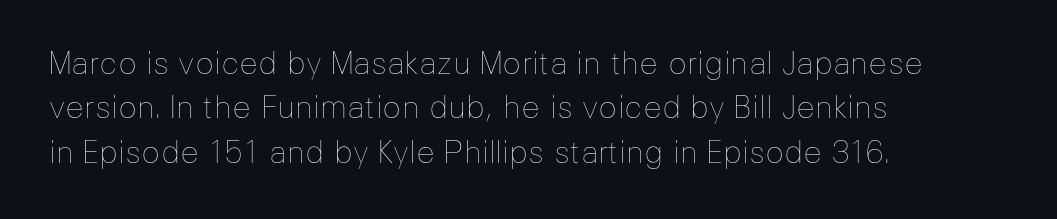
No extra ink here — the face is not bold. One-word summary of the alignment: left. The passage shown is typed in a proportional face where columns would drift. This sample uses an upright cut, with every glyph sitting square on the baseline. Underlining? Definitely not there. This rendering leaves character spacing at its baseline value.
